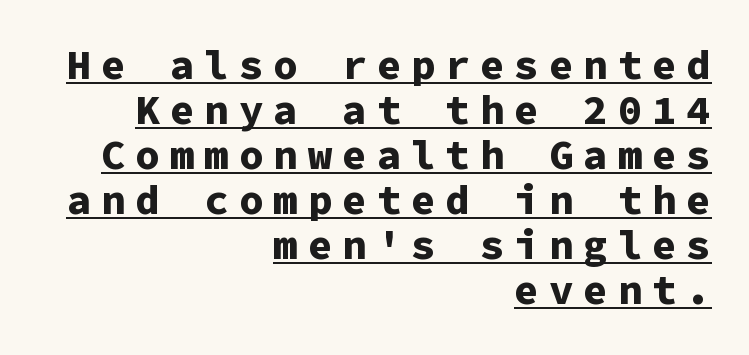
Q: Is the text bold? A: Yes.
Q: Is the text italic (slanted)? A: No, it is upright.
Q: Is the typeface a serif or a sans-serif typeface? A: Sans-serif.
Q: Is the text underlined? A: Yes.
Q: How is the paragraph aligned? A: Right-aligned.
Q: Is the spacing between letters normal or unusually wide? A: Unusually wide.
Q: Is the spacing between lines tight, normal or loose? A: Tight.
Q: Width (condensed, normal, or wide)? A: Normal.
Q: Stroke contrast? A: Low.
Q: x-height? A: Medium.
Q: Monospaced? A: Yes.
